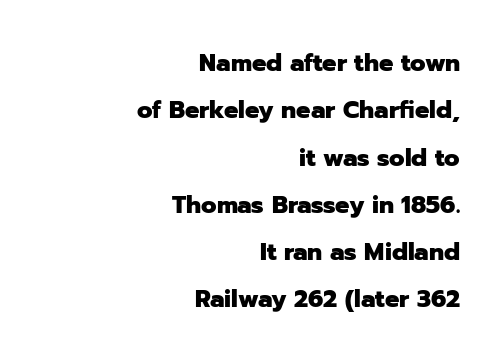
The image shows 24 px bold type, upright; set right-aligned, loose line spacing (1.97x), normal letter spacing, not underlined.
